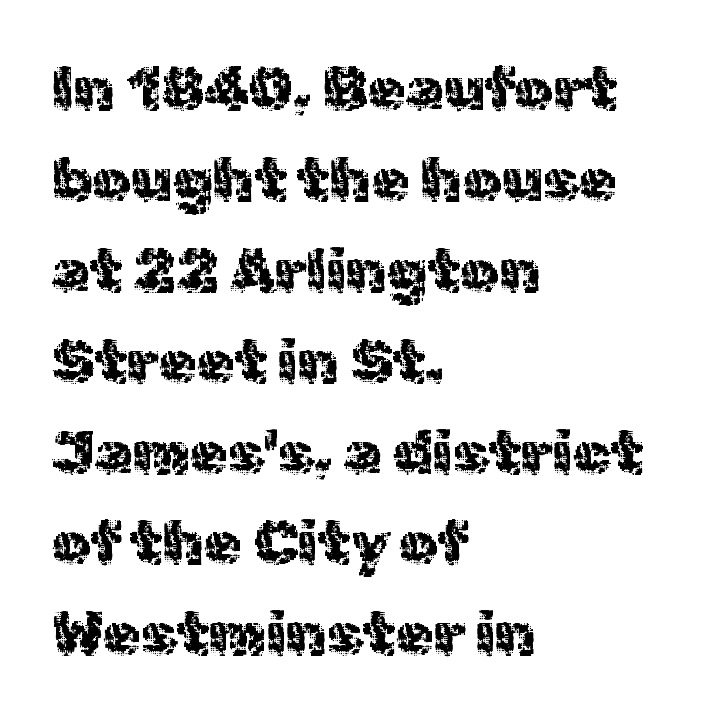
The image shows 61 px sans-serif type, upright; set left-aligned, normal line spacing (1.49x), normal letter spacing, not underlined; a medium x-height.
